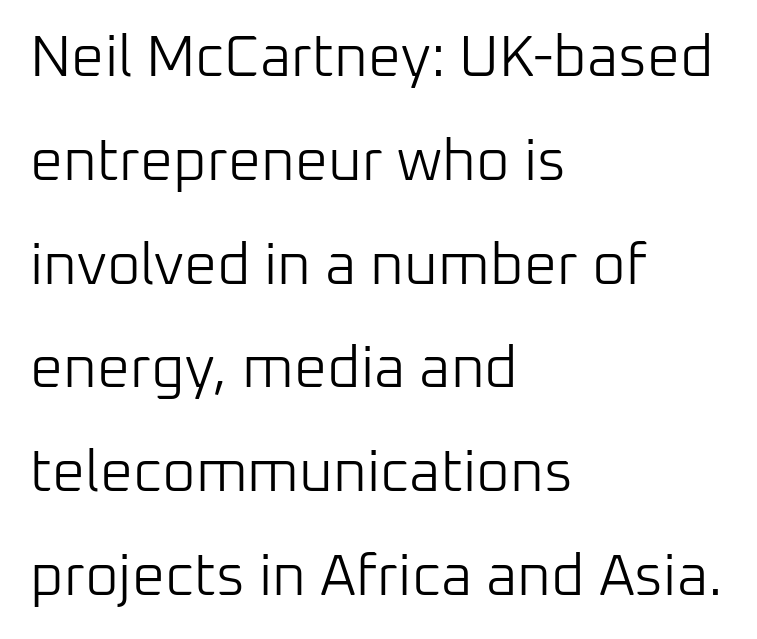
The image shows 58 px light sans-serif type, upright; set left-aligned, line spacing 1.79x, normal letter spacing, not underlined; low stroke contrast and a medium x-height.
